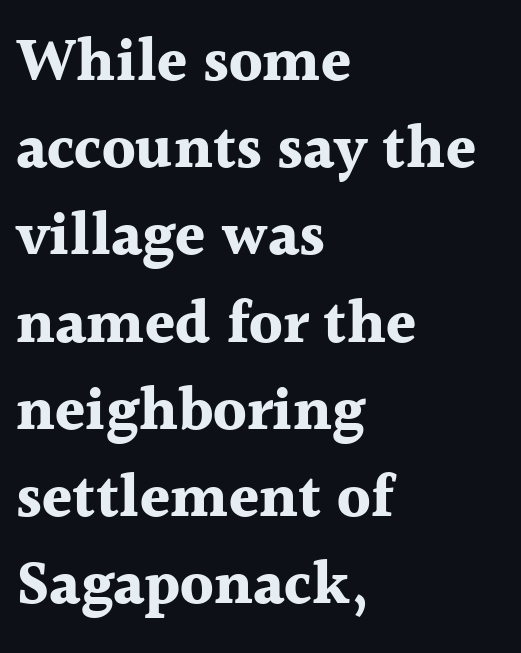
Are there feet on the stems? There are — it's a serif. Strong, thick strokes mark this as bold type. Upright lettering throughout. Does extra space separate the letters? No, they use regular spacing. Has an underline been added? It has not.
